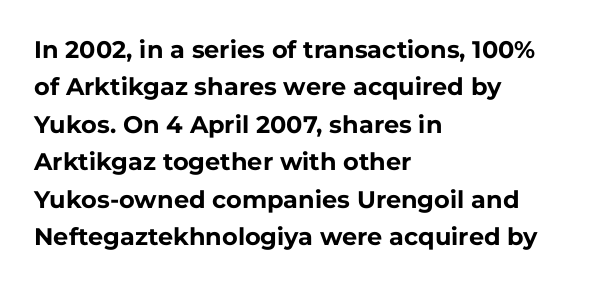
{"italic": "no", "bold": "yes", "underline": "no", "align": "left", "line_spacing": "normal", "line_spacing_ratio": 1.56, "letter_spacing": "normal", "letter_spacing_em": 0.0, "glyph_px": 24}
